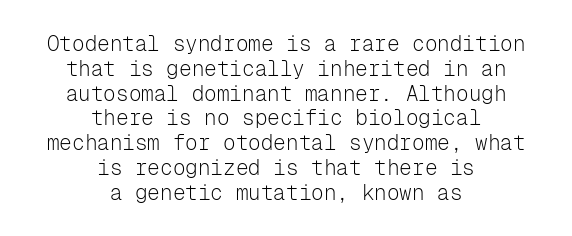
Q: Is the text bold? A: No.
Q: Is the text italic (slanted)? A: No, it is upright.
Q: Is the text underlined? A: No.
Q: How is the paragraph aligned? A: Centered.
Q: Is the spacing between letters normal or unusually wide? A: Normal.
